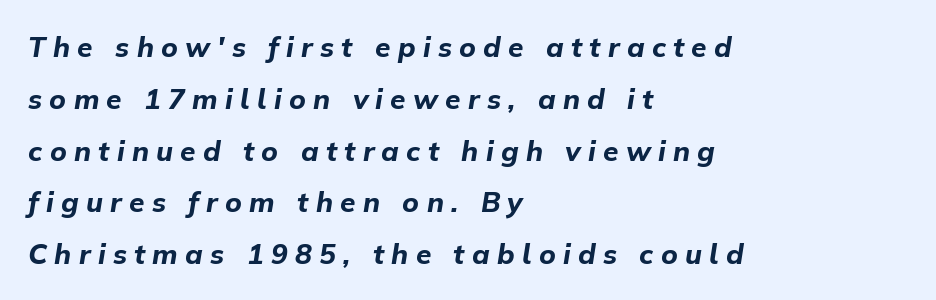
Q: Is the text bold? A: Yes.
Q: Is the text italic (slanted)? A: Yes, it leans right by about 9 degrees.
Q: Is the text underlined? A: No.
Q: How is the paragraph aligned? A: Left-aligned.
Q: Is the spacing between letters normal or unusually wide? A: Unusually wide.
Q: Width (condensed, normal, or wide)? A: Normal.
Q: Stroke contrast? A: Low.
Q: x-height? A: Medium.
Q: Monospaced? A: No.
